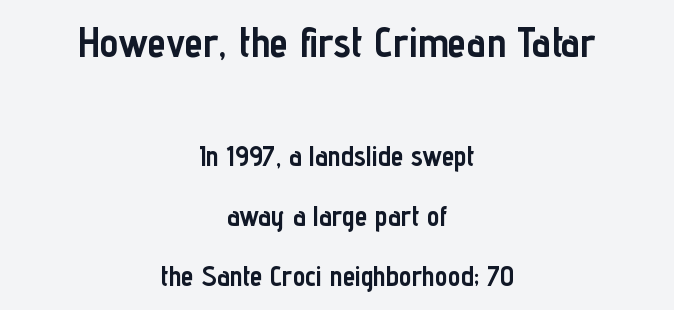
{"serif": "no", "italic": "no", "bold": "yes", "weight": "semibold", "width": "condensed", "stroke_contrast": "low", "x_height": "medium", "monospaced": "no", "underline": "no", "align": "center", "line_spacing": "loose", "line_spacing_ratio": 2.14, "letter_spacing": "normal", "letter_spacing_em": 0.0, "larger_block": "first", "size_ratio": 1.5, "glyph_px": 42}
